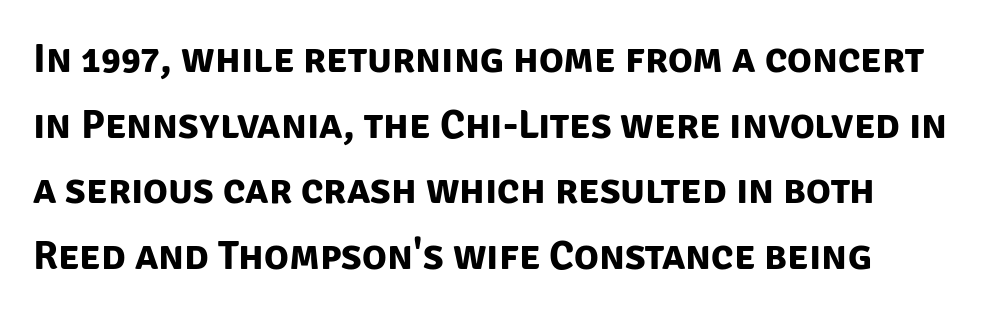
Q: Is the text bold? A: Yes.
Q: Is the typeface a serif or a sans-serif typeface? A: Sans-serif.
Q: Is the text underlined? A: No.
Q: Is the spacing between letters normal or unusually wide? A: Normal.
Q: Is the spacing between lines tight, normal or loose? A: Normal.
Q: Width (condensed, normal, or wide)? A: Normal.
Q: Stroke contrast? A: Low.
Q: x-height? A: Large.
Q: Monospaced? A: No.
